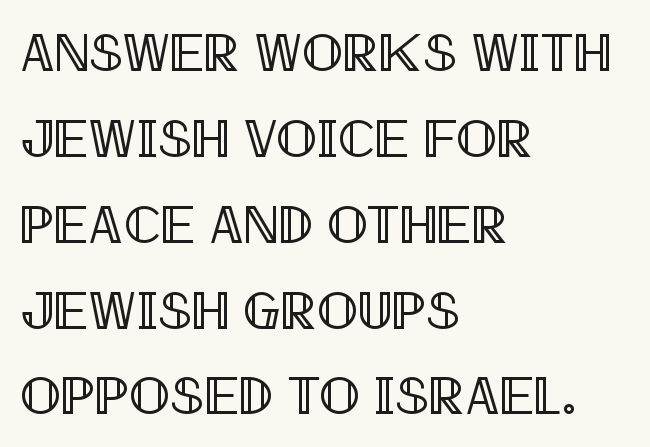
Plain, unruled lines of type. Default kerning and tracking; the words read as compact shapes. Here the designer chose a conventional face with non-uniform glyph widths. Caption: multi-line text, flush left, ragged right. The line-height multiplier appears to be the usual default.
